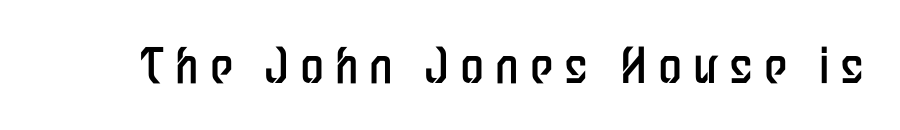
Q: Is the text bold? A: No.
Q: Is the text italic (slanted)? A: No, it is upright.
Q: Is the typeface a serif or a sans-serif typeface? A: Sans-serif.
Q: Is the text underlined? A: No.
Q: Is the spacing between letters normal or unusually wide? A: Unusually wide.
Q: Width (condensed, normal, or wide)? A: Condensed.
Q: Stroke contrast? A: Low.
Q: x-height? A: Medium.
Q: Monospaced? A: No.
